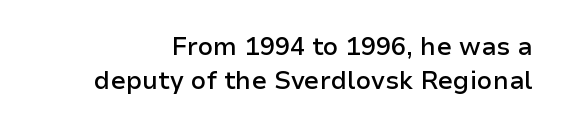
{"italic": "no", "bold": "semi", "underline": "no", "line_spacing": "normal", "line_spacing_ratio": 1.35, "letter_spacing": "normal", "letter_spacing_em": 0.0, "glyph_px": 25}
